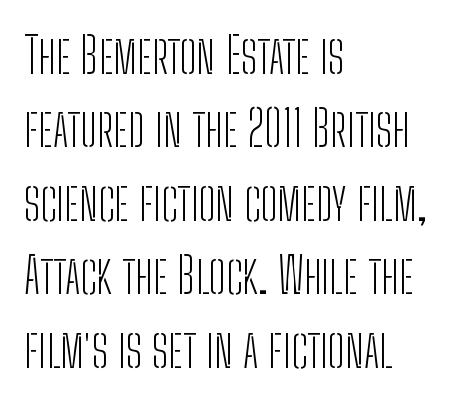
{"serif": "no", "italic": "no", "bold": "no", "weight": "light", "width": "condensed", "stroke_contrast": "low", "x_height": "medium", "monospaced": "no", "underline": "no", "align": "left", "line_spacing": "normal", "line_spacing_ratio": 1.47, "letter_spacing": "normal", "letter_spacing_em": 0.0, "glyph_px": 50}
